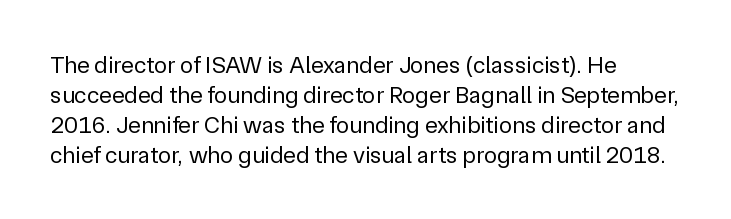
{"italic": "no", "bold": "no", "underline": "no", "align": "left", "line_spacing": "normal", "line_spacing_ratio": 1.25, "letter_spacing": "normal", "letter_spacing_em": 0.0, "glyph_px": 24}
